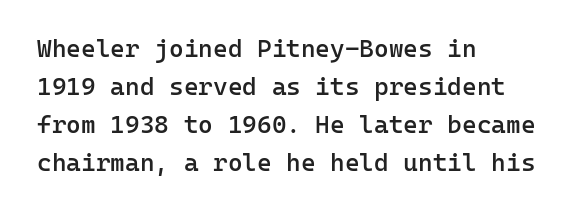
A roman cut, with each character standing at attention. The type is set solid horizontally, with unmodified tracking. These lines stack with their left ends in a neat column. Each glyph is drawn with semibold strokes, heavier than normal yet not fully bold.
